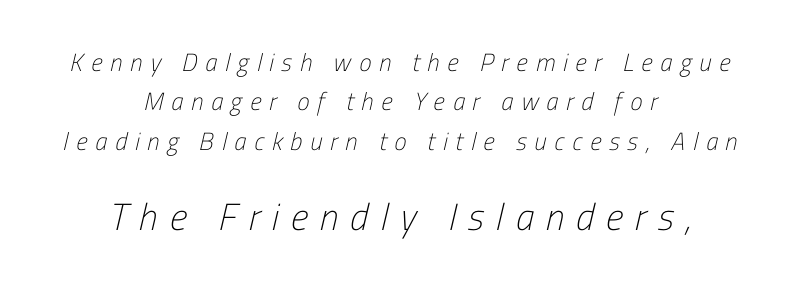
Q: Is the text bold? A: No.
Q: Is the typeface a serif or a sans-serif typeface? A: Sans-serif.
Q: Is the text underlined? A: No.
Q: How is the paragraph aligned? A: Centered.
Q: Is the spacing between letters normal or unusually wide? A: Unusually wide.
Q: Is the spacing between lines tight, normal or loose? A: Normal.
Q: Which block of text is set in a larger size, the first (top) or the second (bottom)? A: The second (bottom) one.
Q: Width (condensed, normal, or wide)? A: Condensed.
Q: Stroke contrast? A: Low.
Q: x-height? A: Medium.
Q: Monospaced? A: No.
